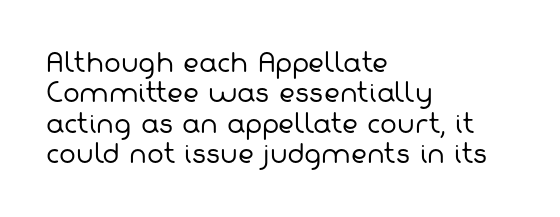
The letters look calm and open, with moderate or lighter stems. Does extra space separate the letters? No, they use regular spacing. Rule under the text: the space is simply empty. Left-aligned paragraph, ragged on the right.
